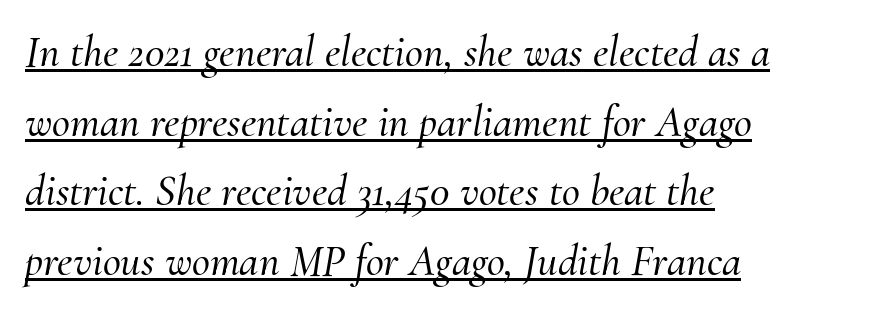
Q: Is the text italic (slanted)? A: Yes, it leans right by about 10 degrees.
Q: Is the typeface a serif or a sans-serif typeface? A: Serif.
Q: Is the text underlined? A: Yes.
Q: How is the paragraph aligned? A: Left-aligned.
Q: Is the spacing between letters normal or unusually wide? A: Normal.
Q: Is the spacing between lines tight, normal or loose? A: Normal.
Q: Width (condensed, normal, or wide)? A: Normal.
Q: Stroke contrast? A: Medium.
Q: x-height? A: Small.
Q: Monospaced? A: No.
